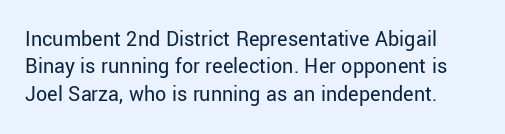
Q: Is the text bold? A: No.
Q: Is the text italic (slanted)? A: No, it is upright.
Q: Is the text underlined? A: No.
Q: Is the spacing between letters normal or unusually wide? A: Normal.
Q: Is the spacing between lines tight, normal or loose? A: Normal.
